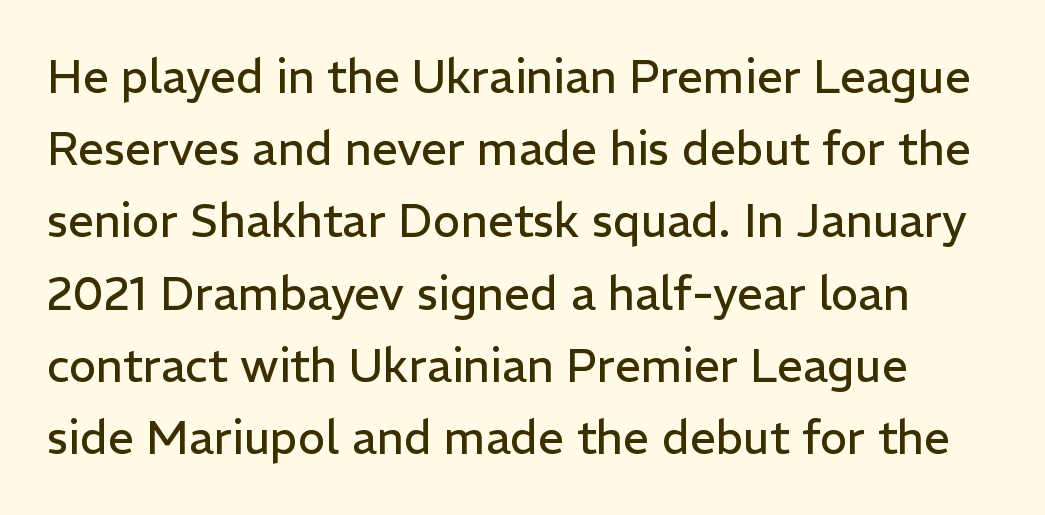
Q: Is the text bold? A: No.
Q: Is the text italic (slanted)? A: No, it is upright.
Q: Is the typeface a serif or a sans-serif typeface? A: Sans-serif.
Q: Is the text underlined? A: No.
Q: Is the spacing between letters normal or unusually wide? A: Normal.
Q: Is the spacing between lines tight, normal or loose? A: Normal.
Q: Width (condensed, normal, or wide)? A: Normal.
Q: Stroke contrast? A: Low.
Q: x-height? A: Medium.
Q: Monospaced? A: No.
